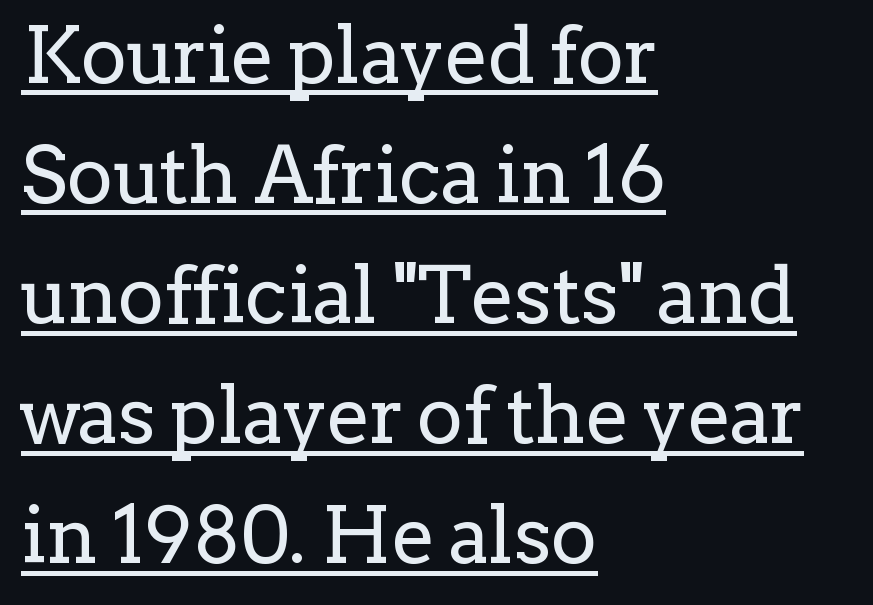
Q: Is the text bold? A: No.
Q: Is the text italic (slanted)? A: No, it is upright.
Q: Is the typeface a serif or a sans-serif typeface? A: Serif.
Q: Is the text underlined? A: Yes.
Q: How is the paragraph aligned? A: Left-aligned.
Q: Is the spacing between letters normal or unusually wide? A: Normal.
Q: Is the spacing between lines tight, normal or loose? A: Normal.
Q: Width (condensed, normal, or wide)? A: Normal.
Q: Stroke contrast? A: Low.
Q: x-height? A: Medium.
Q: Monospaced? A: No.
